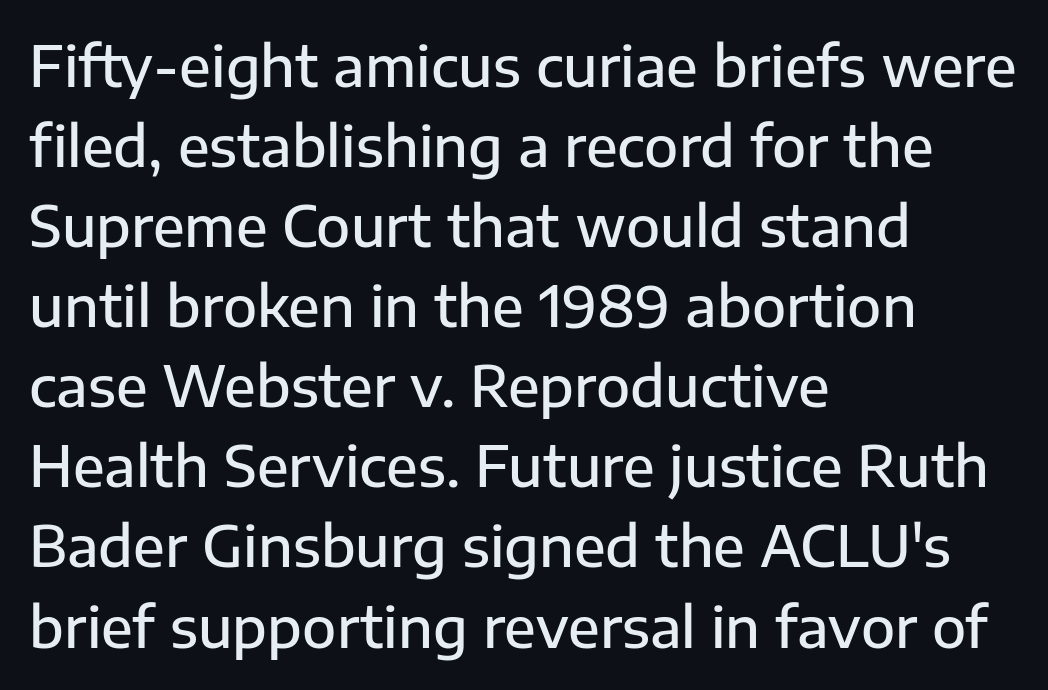
The image shows 56 px semibold sans-serif type, upright; set left-aligned, normal line spacing (1.43x), normal letter spacing, not underlined; low stroke contrast and a medium x-height.
